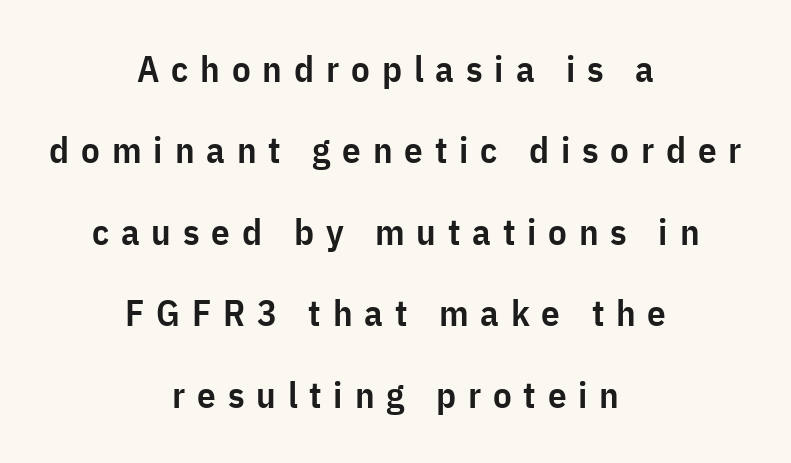
The image shows 37 px semibold, condensed sans-serif type, upright; set centered, loose line spacing (2.2x), unusually wide letter spacing (+0.32 em), not underlined; low stroke contrast and a medium x-height.
